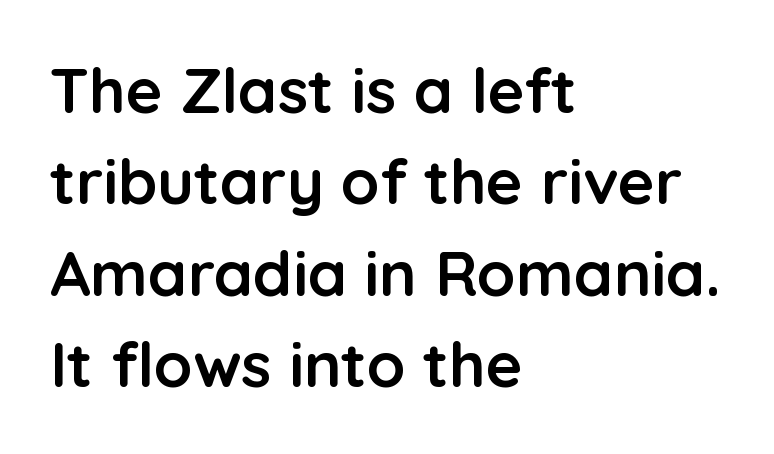
{"serif": "no", "italic": "no", "bold": "yes", "weight": "semibold", "width": "normal", "stroke_contrast": "low", "x_height": "medium", "monospaced": "no", "underline": "no", "align": "left", "line_spacing": "normal", "line_spacing_ratio": 1.45, "letter_spacing": "normal", "letter_spacing_em": 0.0, "glyph_px": 63}
